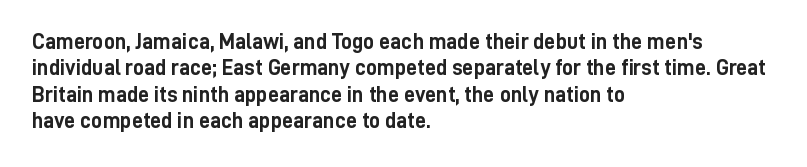
Q: Is the text bold? A: Yes.
Q: Is the text italic (slanted)? A: No, it is upright.
Q: Is the text underlined? A: No.
Q: How is the paragraph aligned? A: Left-aligned.
Q: Is the spacing between letters normal or unusually wide? A: Normal.
